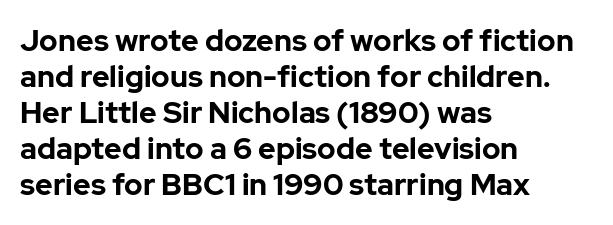
The specimen reads as upright at a glance. The lines in this sample share a left origin and differ only in where they stop. The glyphs in this specimen are sans serif. Is this a fixed-width face? No — the glyphs have proportional, varying widths. Each row of text sits above clean, open space. The rendering keeps characters at their native spacing.
